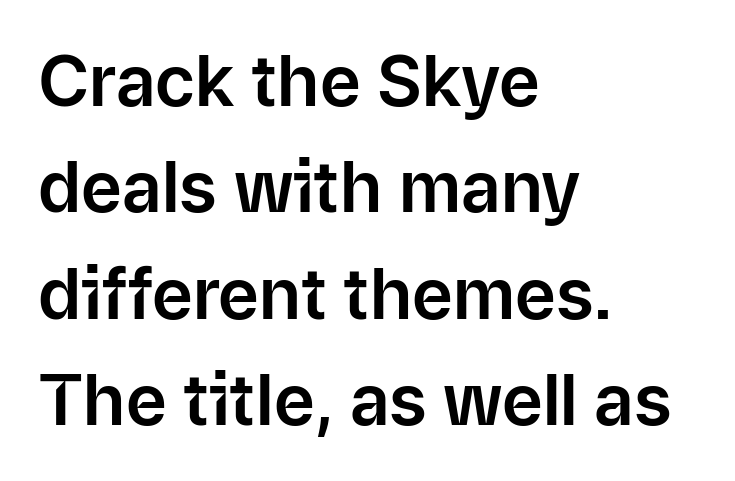
Descenders are the only things crossing below the line. You could call the tracking neutral — neither tight nor loose. If you drew a line through each stem, it would be perfectly vertical. Compared with a centered layout, this one pins lines to the left instead.
